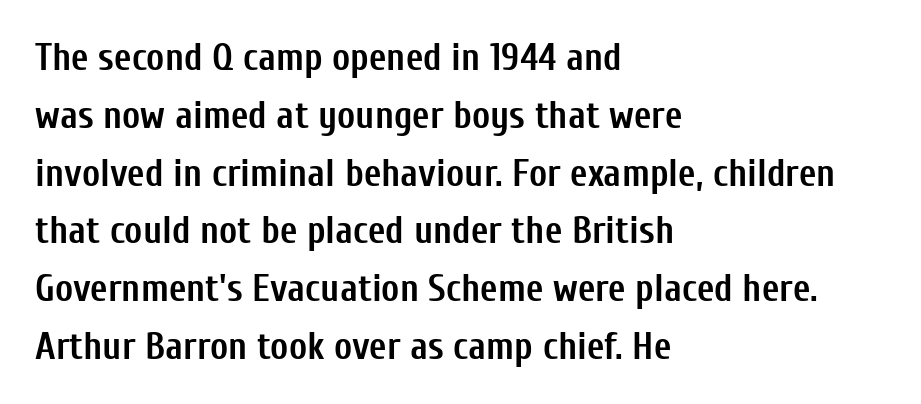
The image shows 38 px semibold, condensed sans-serif type, upright; set left-aligned, normal line spacing (1.52x), normal letter spacing, not underlined; low stroke contrast and a medium x-height.
